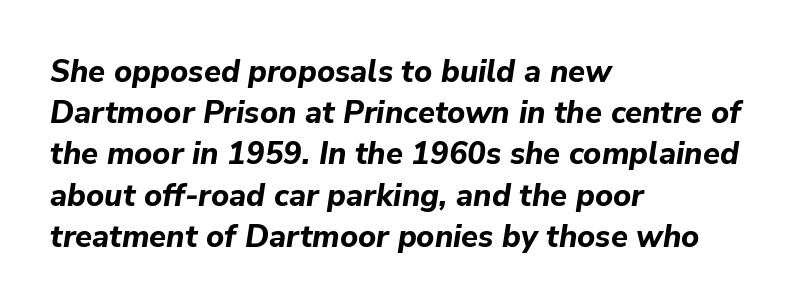
The letters advance in unequal steps, a hallmark of proportional type. Does the leading feel generous? No, just average. Does the weight exceed regular? Yes, all the way to bold. Italic? Definitely — the glyphs are oblique.
